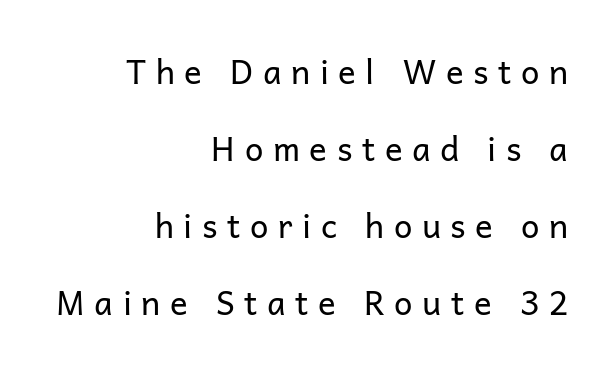
Q: Is the text bold? A: No.
Q: Is the text italic (slanted)? A: No, it is upright.
Q: Is the typeface a serif or a sans-serif typeface? A: Sans-serif.
Q: Is the text underlined? A: No.
Q: How is the paragraph aligned? A: Right-aligned.
Q: Is the spacing between letters normal or unusually wide? A: Unusually wide.
Q: Is the spacing between lines tight, normal or loose? A: Loose.
Q: Width (condensed, normal, or wide)? A: Normal.
Q: Stroke contrast? A: Low.
Q: x-height? A: Medium.
Q: Monospaced? A: No.
